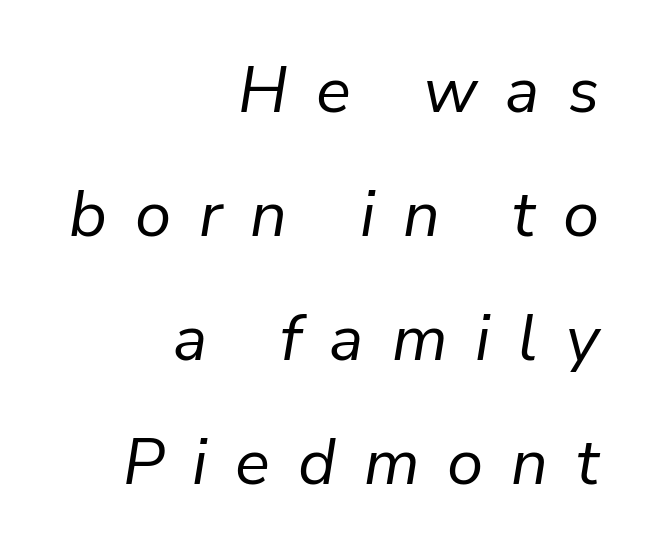
Q: Is the text bold? A: No.
Q: Is the text italic (slanted)? A: Yes, it leans right by about 9 degrees.
Q: Is the text underlined? A: No.
Q: How is the paragraph aligned? A: Right-aligned.
Q: Is the spacing between letters normal or unusually wide? A: Unusually wide.
Q: Is the spacing between lines tight, normal or loose? A: Loose.
Q: Width (condensed, normal, or wide)? A: Normal.
Q: Stroke contrast? A: Low.
Q: x-height? A: Medium.
Q: Monospaced? A: No.
